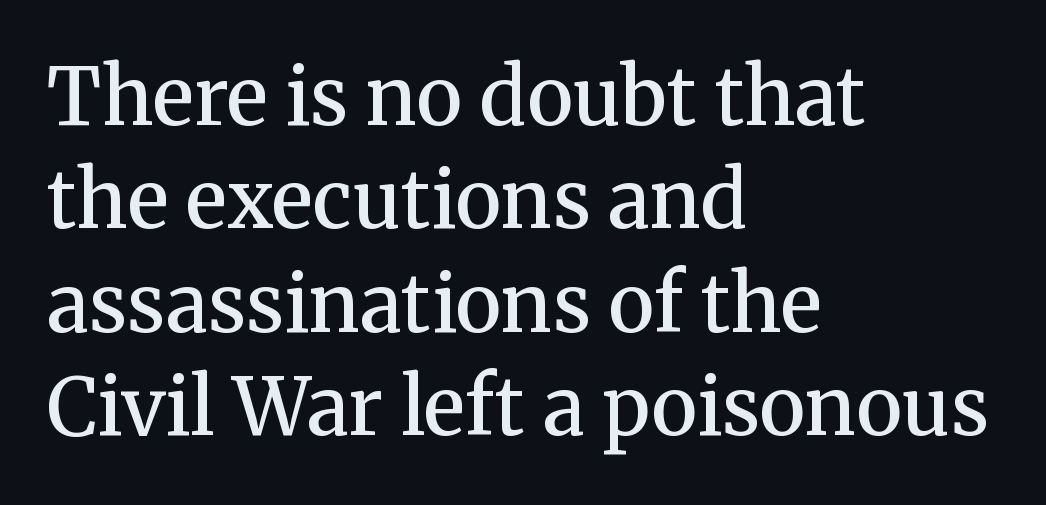
The image shows 79 px semibold serif type, upright; set left-aligned, normal line spacing (1.31x), normal letter spacing, not underlined; medium stroke contrast and a medium x-height.
